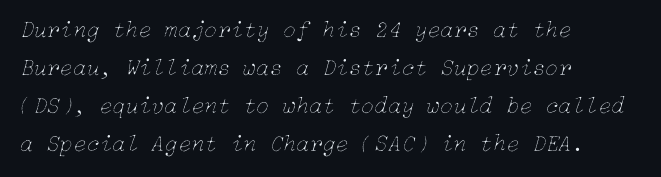
Does the leading feel generous? No, just average. Nobody drew a line under any word here. The setting favours the left margin, as ordinary paragraphs usually do. The face looks like a standard text weight, possibly lighter.
